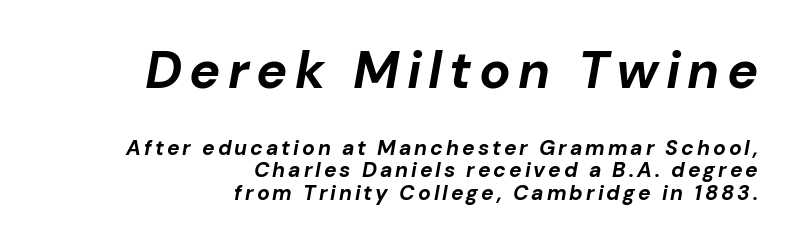
{"italic": "yes", "lean": "right", "slant_degrees": 10, "bold": "yes", "weight": "bold", "width": "normal", "stroke_contrast": "low", "x_height": "medium", "monospaced": "no", "underline": "no", "align": "right", "line_spacing": "tight", "line_spacing_ratio": 1.08, "larger_block": "first", "size_ratio": 2.48, "glyph_px": 52}
